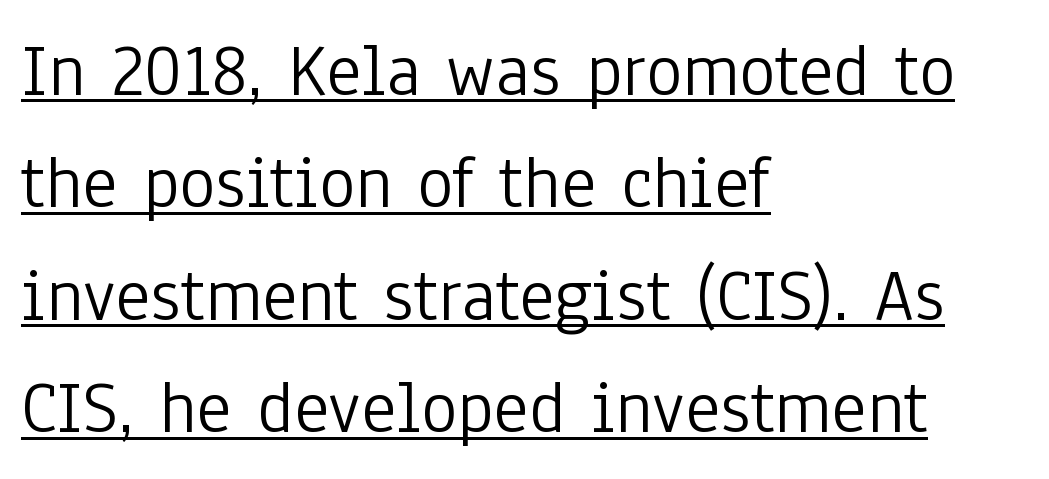
The text was rendered using a sans face with plain stroke endings. The tracking reads as untouched default to a designer's eye. Line starts are locked; line ends wander. Has an underline been added? It has. Stems and bowls with no extra thickness — not bold. The vertical gap from one line to the next is medium.
